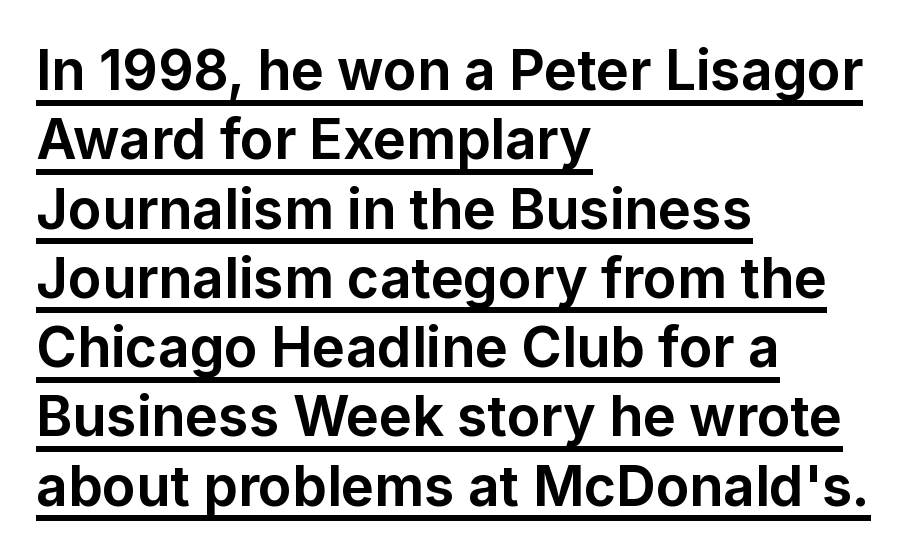
Does extra space separate the letters? No, they use regular spacing. A student would call this left alignment; a typographer would say flush left, rag right. Look at the stroke-to-counter ratio: heavy, a bold. One glance says typical: line gaps are just what's usual. Characters remain perfectly vertical along every line. Check the space under the baseline: a stroke is drawn there.
